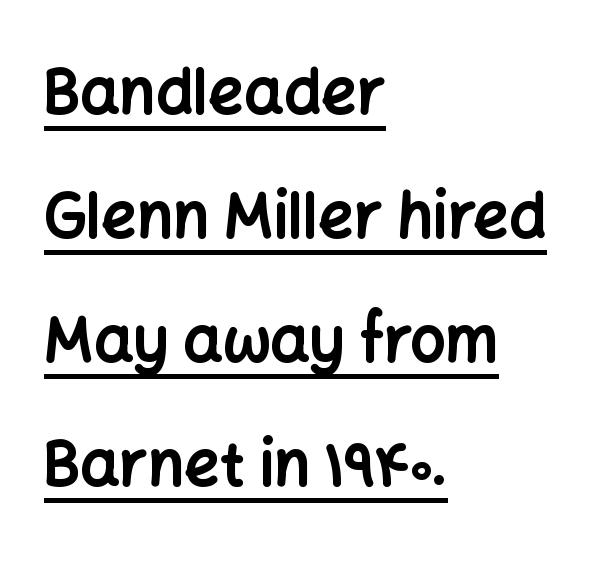
Nothing unusual about the tracking: characters are spaced as the font intends. The leading is generous, giving the passage an open texture. Note: no serifs on the glyphs. You can tell it's not italic because the verticals are truly vertical. The lines are quadded left.
